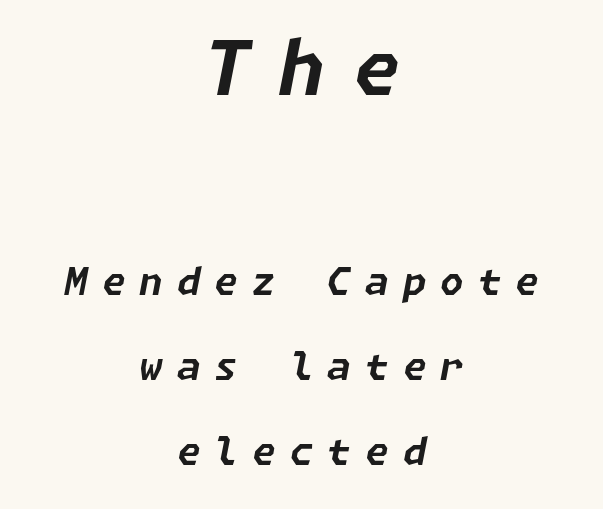
The image shows 76 px bold type, italic (leaning right); set centered, loose line spacing (2.23x), unusually wide letter spacing (+0.37 em), not underlined; the first (top) block is 2.0x larger; low stroke contrast and a medium x-height.
